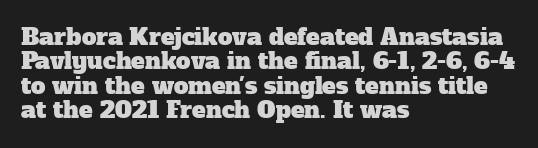
The compositor pushed each line to the left boundary. The passage shown stacks its lines with hardly any gap. Short note: letters normally spaced. Letters rest on an invisible, unmarked baseline.
